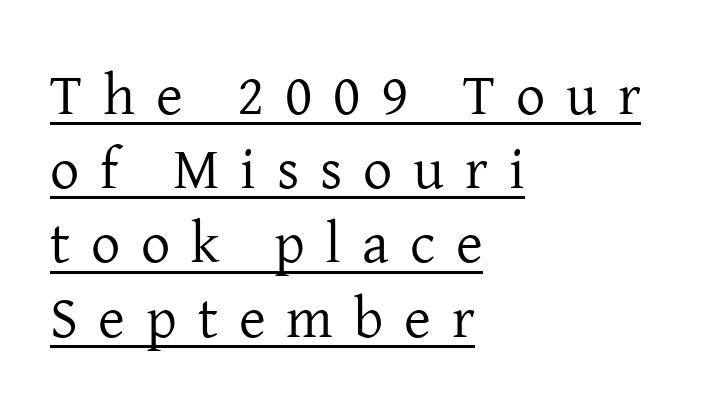
{"serif": "yes", "italic": "no", "bold": "no", "weight": "regular", "width": "normal", "stroke_contrast": "low", "x_height": "medium", "monospaced": "no", "underline": "yes", "align": "left", "line_spacing": "normal", "line_spacing_ratio": 1.28, "letter_spacing": "wide", "letter_spacing_em": 0.36, "glyph_px": 58}
